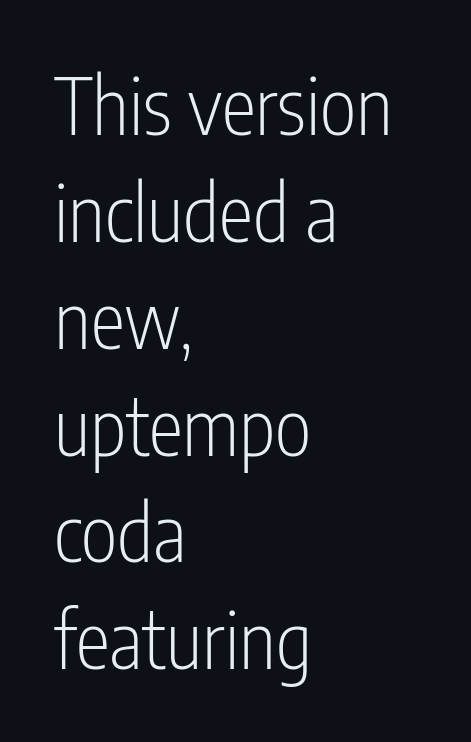
Letterform terminals end flat and unadorned throughout the passage. Beneath every word, the page is bare. Spacing between characters is what you'd get straight out of the box. Stems and bowls with no extra thickness — not bold.
